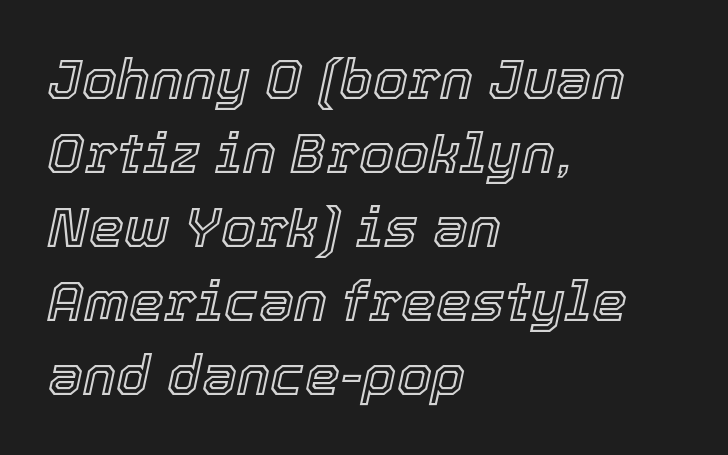
The image shows 56 px text type, italic (leaning right); set left-aligned, normal line spacing (1.32x), normal letter spacing, not underlined; a medium x-height.
